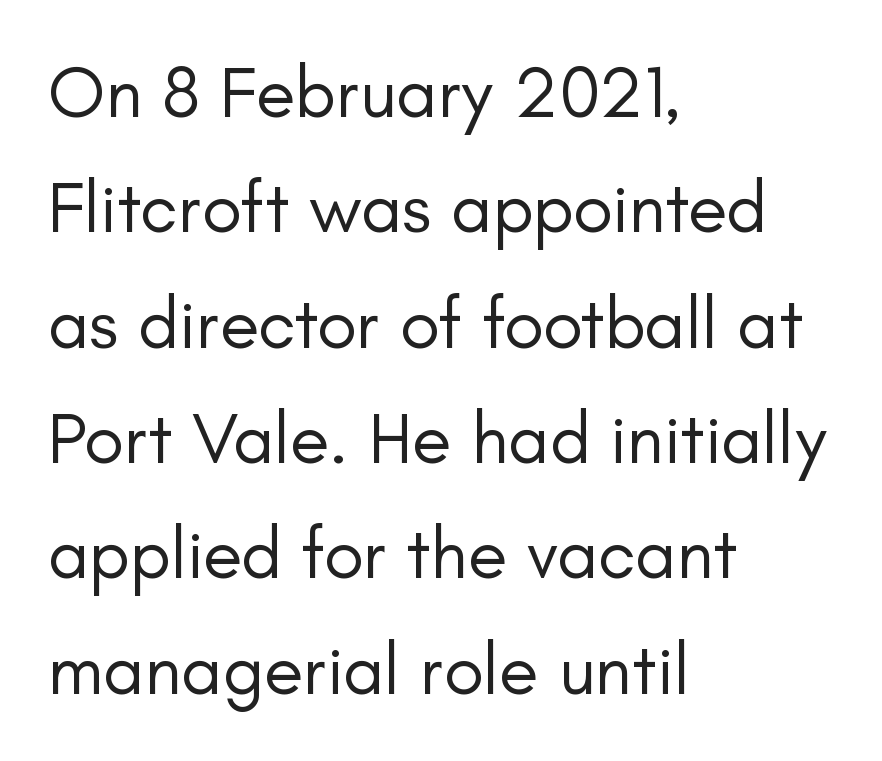
{"serif": "no", "italic": "no", "bold": "no", "weight": "regular", "width": "normal", "stroke_contrast": "low", "x_height": "small", "monospaced": "no", "underline": "no", "align": "left", "line_spacing": "normal", "line_spacing_ratio": 1.58, "letter_spacing": "normal", "letter_spacing_em": 0.0, "glyph_px": 73}
